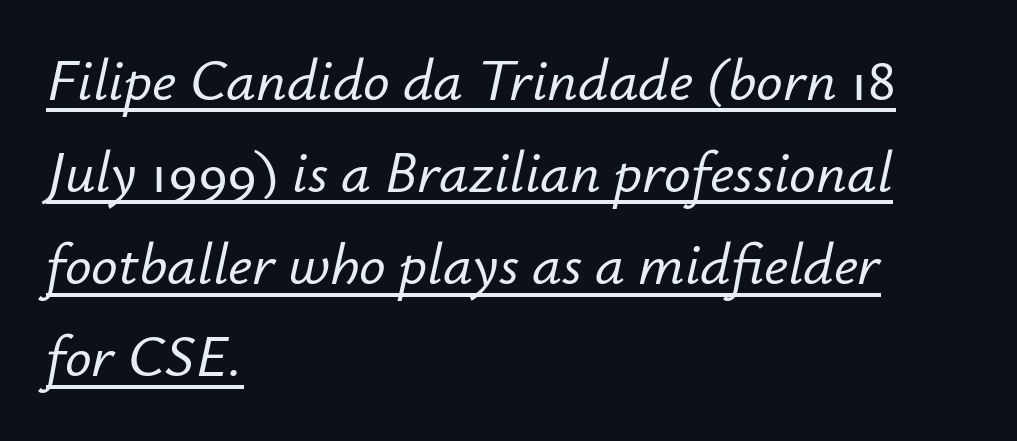
The image shows 59 px text type, italic (leaning right); set left-aligned, normal line spacing (1.56x), normal letter spacing, underlined; low stroke contrast and a small x-height.
